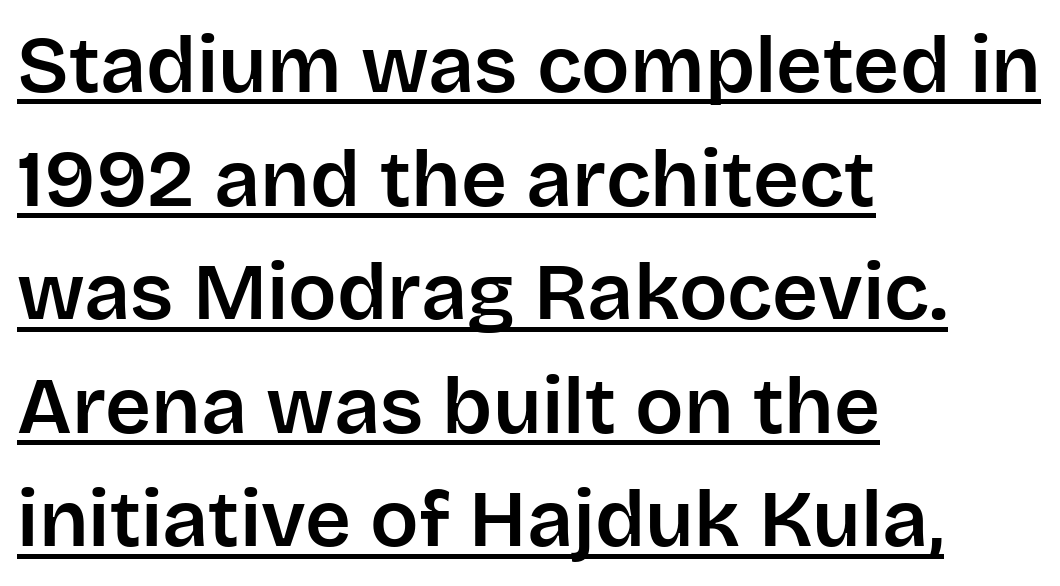
The vertical gap from one line to the next is medium. Underlined type. Which margin do the lines hug? The left one — the right edge is uneven. Note the varied advance widths — an 'i' is clearly narrower than an 'm'.
